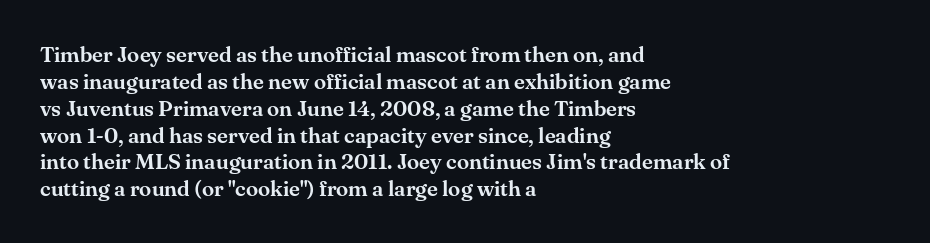
Is the block centered? No — it sits flush against the left margin. Beneath every word, the page is bare. What stands out about the letter spacing? Nothing — it is the standard amount. The lettering stays uniformly vertical, giving the passage a roman look.
